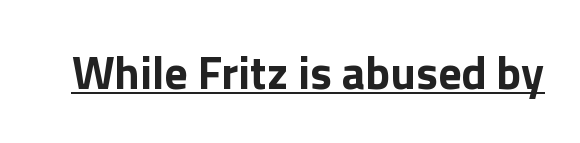
The rendered words wear a rule along their underside. The glyphs have the mass of a bold cut. Tall strokes in this sample are plumb rather than angled. Does extra space separate the letters? No, they use regular spacing. Regarding serifs, this sample does without them. Proportional: the letters do not fall into vertical columns.
